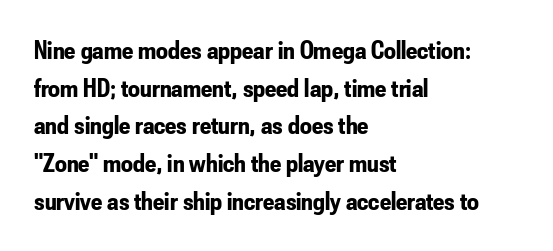
The image shows 26 px bold type, upright; set left-aligned, normal line spacing (1.45x), normal letter spacing, not underlined.
